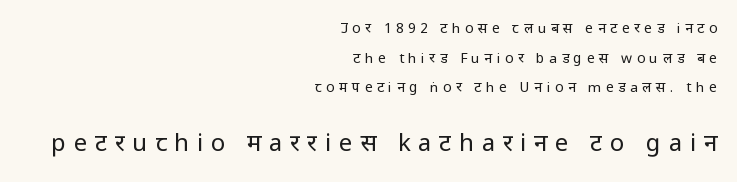
Display-style spreading of the glyphs; the letterfit is very open. It's the straight-up-and-down kind of type. Stroke thickness stays within the range of a standard reading face or lighter. Type size steps up from the first block to the second. Any mark beneath the type? The region is blank. Caption: multi-line text, flush right, ragged left.
